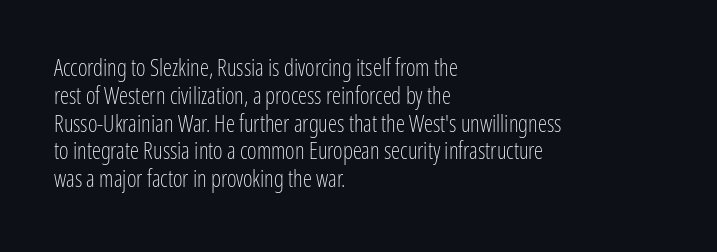
{"italic": "no", "bold": "no", "underline": "no", "align": "left", "line_spacing_ratio": 1.21, "letter_spacing": "normal", "letter_spacing_em": 0.0, "glyph_px": 23}
